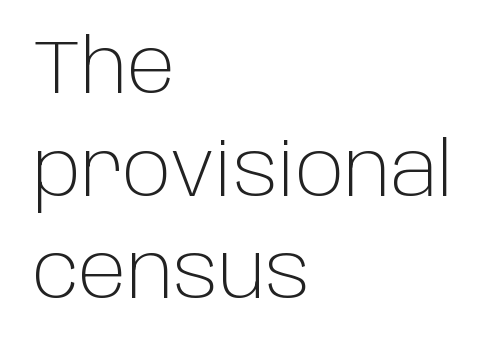
Q: Is the text bold? A: No.
Q: Is the text italic (slanted)? A: No, it is upright.
Q: Is the typeface a serif or a sans-serif typeface? A: Sans-serif.
Q: Is the text underlined? A: No.
Q: How is the paragraph aligned? A: Left-aligned.
Q: Is the spacing between letters normal or unusually wide? A: Normal.
Q: Is the spacing between lines tight, normal or loose? A: Normal.
Q: Width (condensed, normal, or wide)? A: Normal.
Q: Stroke contrast? A: Low.
Q: x-height? A: Large.
Q: Monospaced? A: No.
